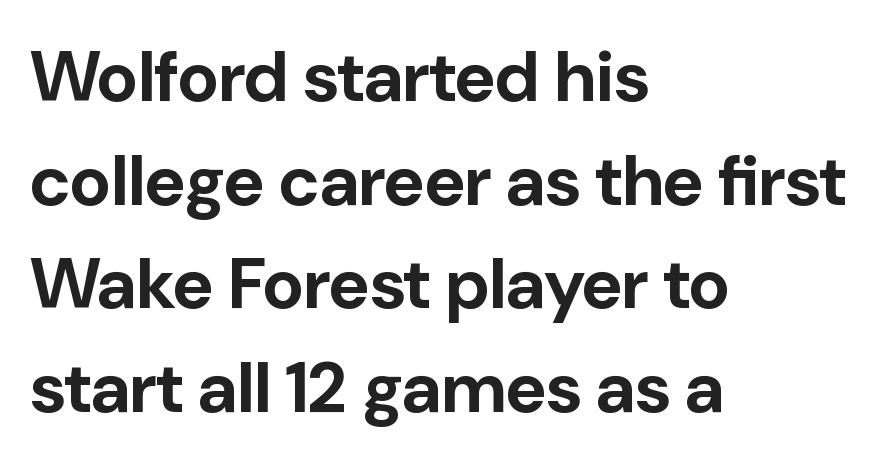
{"serif": "no", "italic": "no", "bold": "yes", "weight": "bold", "width": "normal", "stroke_contrast": "low", "x_height": "medium", "monospaced": "no", "underline": "no", "align": "left", "line_spacing": "normal", "line_spacing_ratio": 1.46, "letter_spacing": "normal", "letter_spacing_em": 0.0, "glyph_px": 71}
